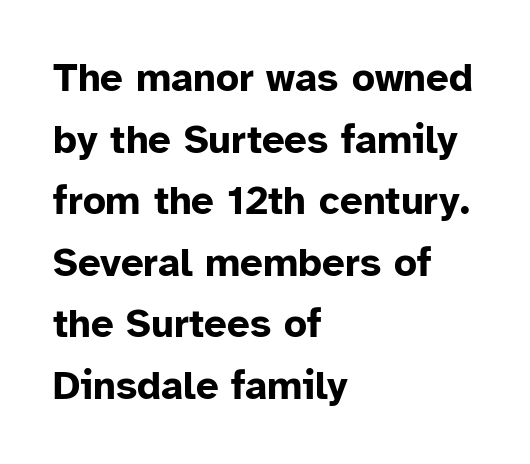
The image shows 40 px bold sans-serif type, upright; set left-aligned, normal line spacing (1.54x), normal letter spacing, not underlined; low stroke contrast and a medium x-height.
